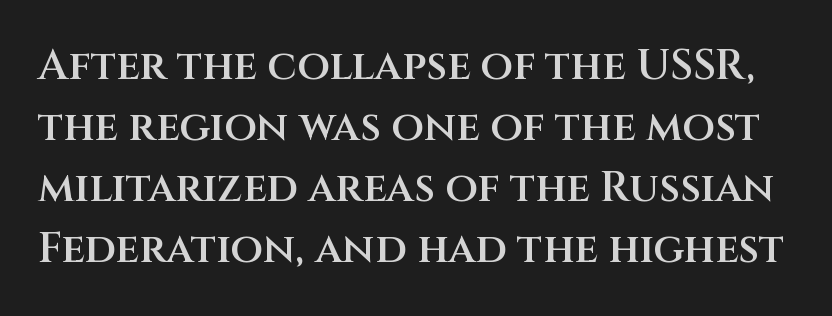
The image shows 42 px semibold sans-serif type, upright; set normal line spacing (1.45x), normal letter spacing, not underlined; medium stroke contrast and a large x-height.
